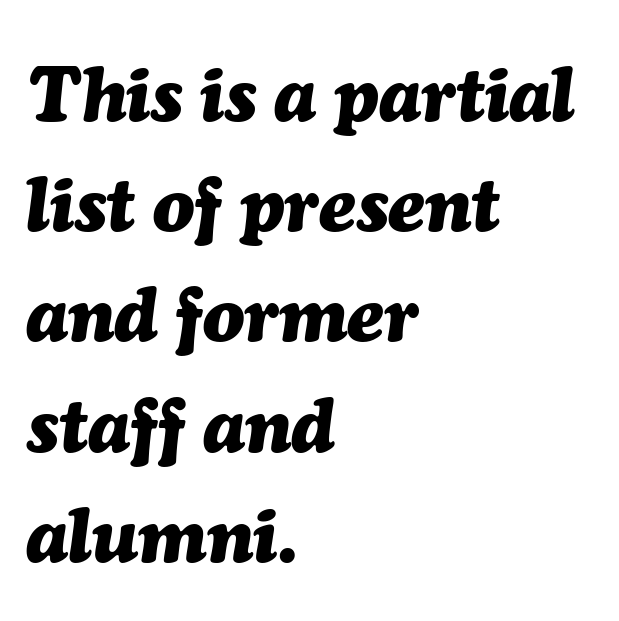
Q: Is the text bold? A: Yes.
Q: Is the text italic (slanted)? A: Yes, it leans right by about 7 degrees.
Q: Is the text underlined? A: No.
Q: How is the paragraph aligned? A: Left-aligned.
Q: Is the spacing between letters normal or unusually wide? A: Normal.
Q: Is the spacing between lines tight, normal or loose? A: Normal.
Q: Width (condensed, normal, or wide)? A: Normal.
Q: Stroke contrast? A: Medium.
Q: x-height? A: Medium.
Q: Monospaced? A: No.
